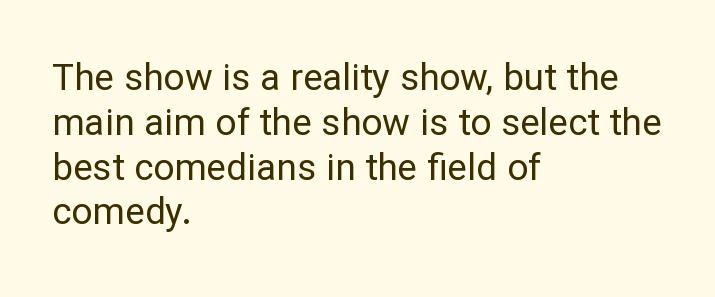
{"serif": "no", "italic": "no", "bold": "no", "weight": "regular", "width": "normal", "stroke_contrast": "low", "x_height": "medium", "monospaced": "no", "underline": "no", "align": "left", "line_spacing_ratio": 1.21, "letter_spacing": "normal", "letter_spacing_em": 0.0, "glyph_px": 37}
